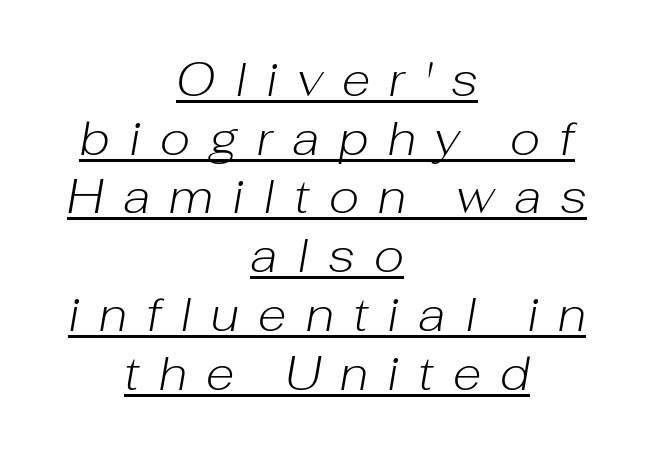
No heavy texture on the line: the type isn't bold. Rows of type keep a routine distance in the vertical direction. Proportional: the letters do not fall into vertical columns. Letter spacing: wide. The rendering applies a slant to the glyphs.
